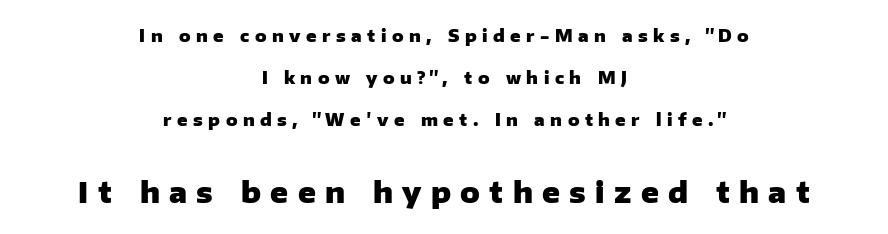
The later block is typeset at a bigger size than the earlier block. In terms of letterform style, serifs are entirely absent. Italic? Not at all — the glyphs are vertical. Students, this is bold: see how much ink each stroke carries.
